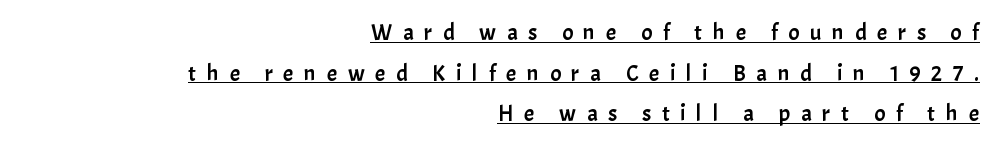
Q: Is the text italic (slanted)? A: No, it is upright.
Q: Is the text underlined? A: Yes.
Q: How is the paragraph aligned? A: Right-aligned.
Q: Is the spacing between letters normal or unusually wide? A: Unusually wide.
